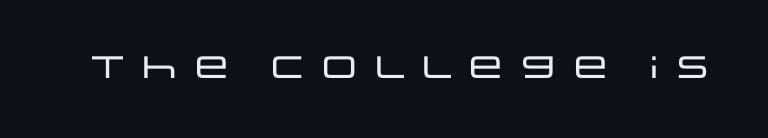
{"serif": "no", "italic": "no", "width": "wide", "stroke_contrast": "low", "x_height": "large", "monospaced": "no", "underline": "no", "glyph_px": 31}
